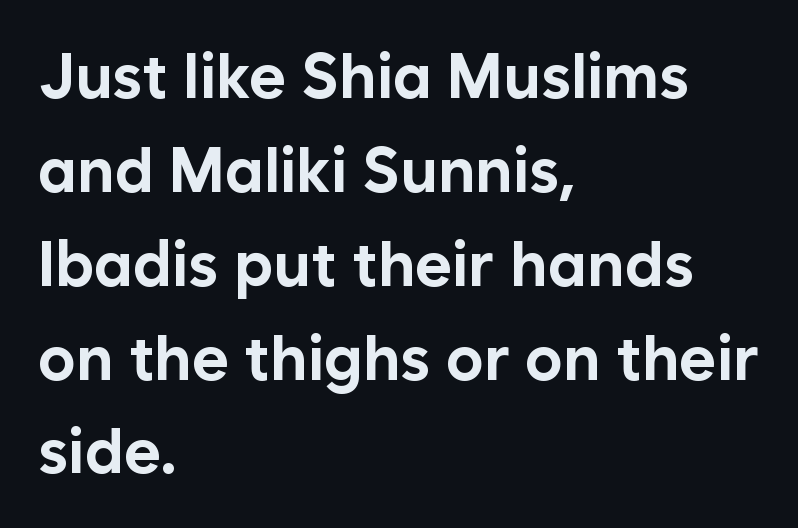
These lines are rendered in a variable-pitch font. Reading down the column, the eye jumps a familiar distance to each next line. The strokes are fattened all the way to bold. Does the lettering tilt? It doesn't — this is upright.
